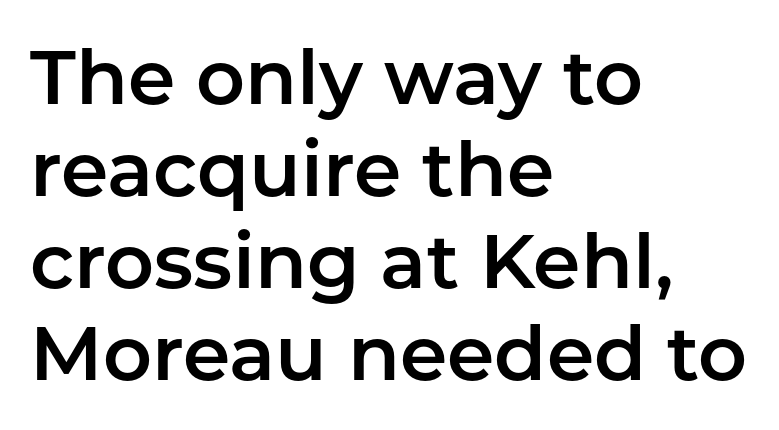
This sample uses a sans-serif face. Tall strokes in this sample are plumb rather than angled. Here the designer chose a conventional face with non-uniform glyph widths. A clean baseline with only descenders dipping below it. A classic flush-left, rag-right setting is used for this passage.
